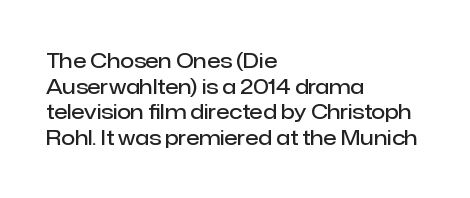
Caption: multi-line text, flush left, ragged right. This sample keeps an unexceptional amount of space between lines. Glance below the letters and you will spot only blank space. How are the letters spaced? Ordinarily, with no added tracking. The letters stand straight up with perfectly vertical stems.
